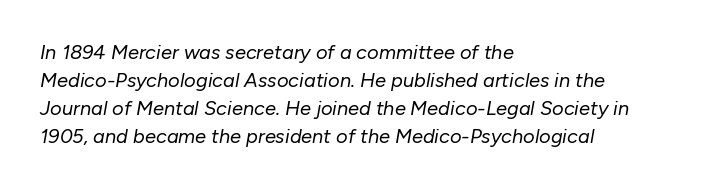
Observe the lean: these are italic letterforms. Ink coverage per letter is moderate at most. The letters sit at their default tracking, neither squeezed nor spread. This rendering uses left alignment, leaving the right contour irregular. Unmarked baselines from the first word to the last. Regular leading.
